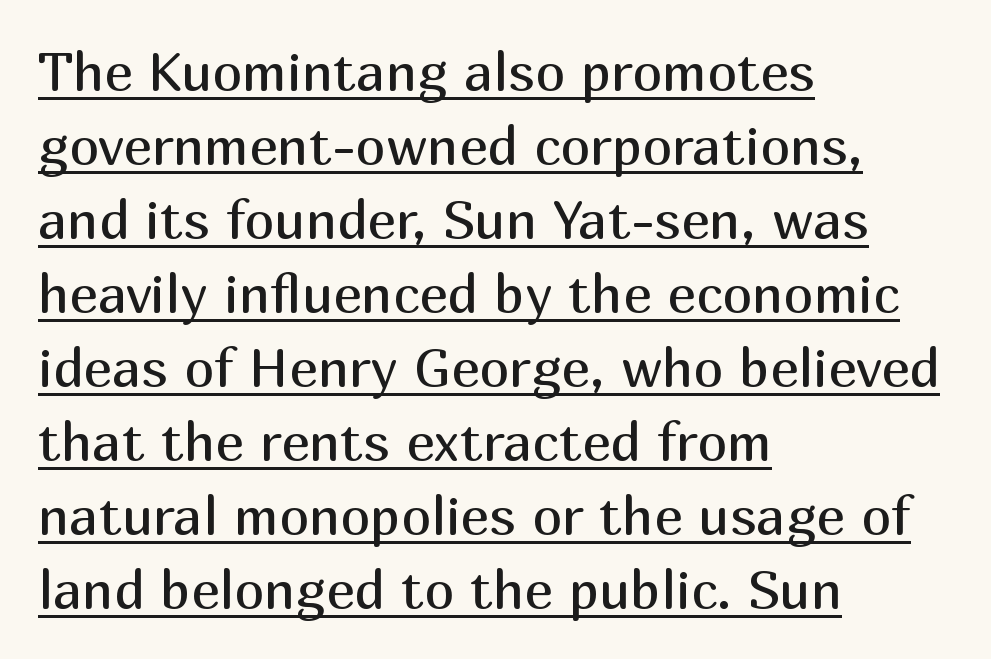
The image shows 54 px regular-weight sans-serif type, upright; set left-aligned, normal line spacing (1.37x), normal letter spacing, underlined; medium stroke contrast and a medium x-height.
